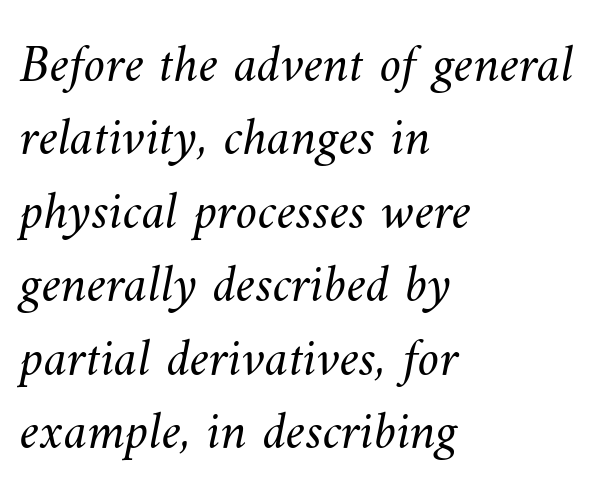
The face used here is rendered with its standard letterfit. Each row of text sits above clean, open space. The compositor pushed each line to the left boundary. Vertical spacing — default. This sample has the flowing, uneven cadence of proportional lettering.
